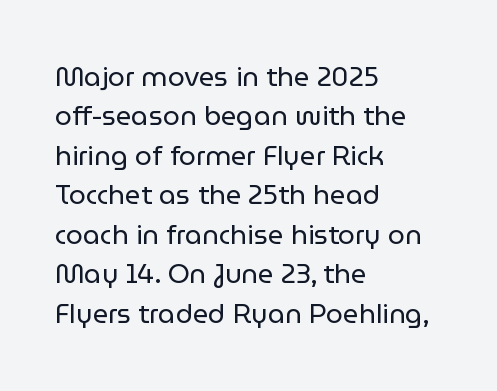
The image shows 27 px text type, upright; set left-aligned, normal line spacing (1.46x), normal letter spacing, not underlined.
